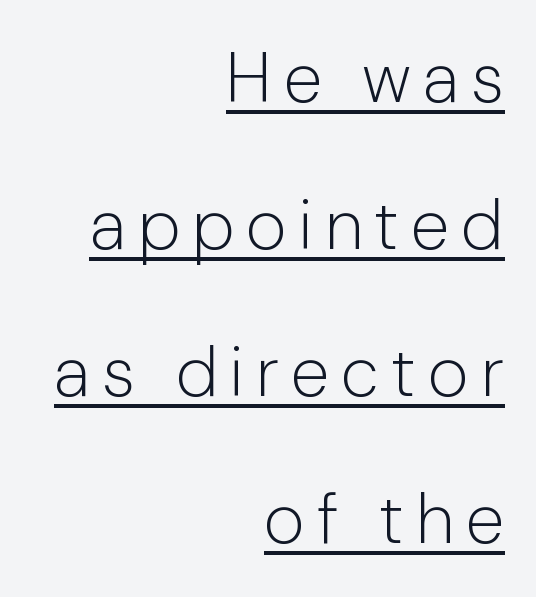
Q: Is the text bold? A: No.
Q: Is the text italic (slanted)? A: No, it is upright.
Q: Is the typeface a serif or a sans-serif typeface? A: Sans-serif.
Q: Is the text underlined? A: Yes.
Q: How is the paragraph aligned? A: Right-aligned.
Q: Is the spacing between lines tight, normal or loose? A: Loose.
Q: Width (condensed, normal, or wide)? A: Normal.
Q: Stroke contrast? A: Low.
Q: x-height? A: Medium.
Q: Monospaced? A: No.
